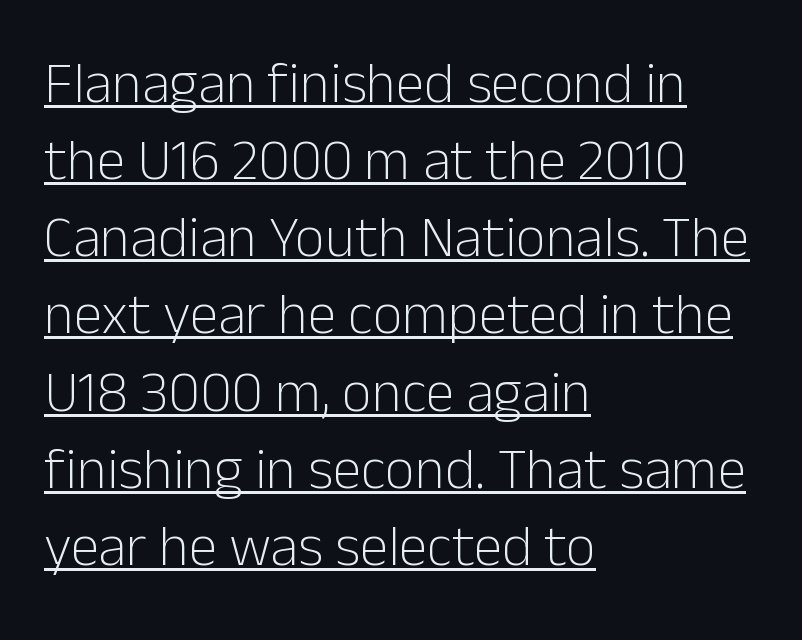
Weight: regular or lighter. If you measured baseline to baseline, you'd find a middling distance. The letters carry no serifs — their stems end cleanly without finishing strokes. Is the block centered? No — it sits flush against the left margin. The rendering uses natural spacing where letterforms have individual widths. In terms of letterspacing, this is plain default setting.
